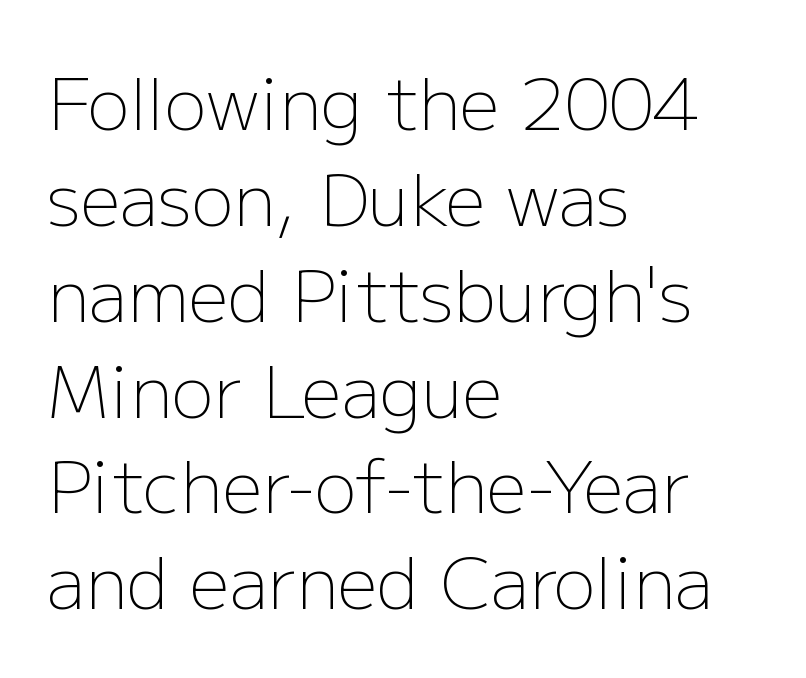
Q: Is the text bold? A: No.
Q: Is the text italic (slanted)? A: No, it is upright.
Q: Is the typeface a serif or a sans-serif typeface? A: Sans-serif.
Q: Is the text underlined? A: No.
Q: How is the paragraph aligned? A: Left-aligned.
Q: Is the spacing between letters normal or unusually wide? A: Normal.
Q: Is the spacing between lines tight, normal or loose? A: Normal.
Q: Width (condensed, normal, or wide)? A: Normal.
Q: Stroke contrast? A: Low.
Q: x-height? A: Medium.
Q: Monospaced? A: No.
